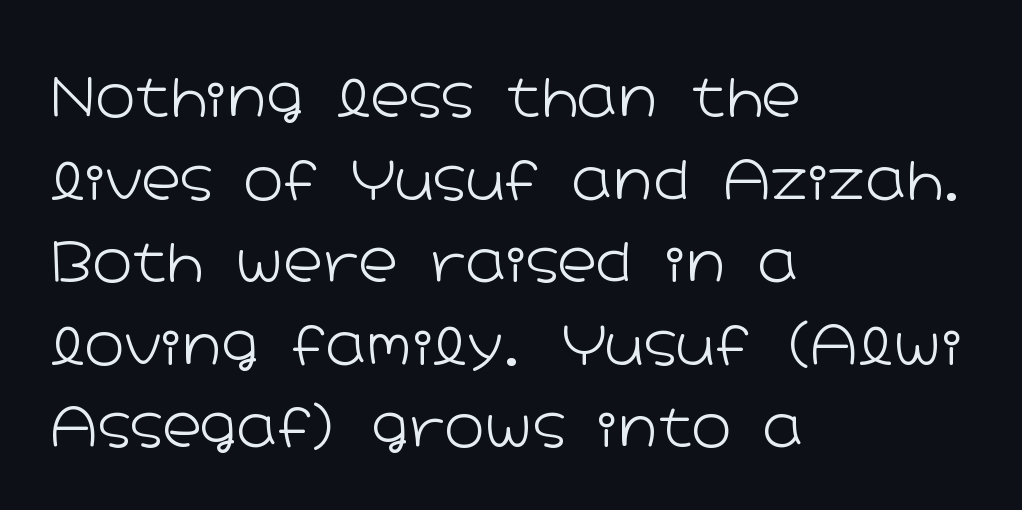
Horizontal alignment here is leftward, the default for most running prose. Evenly set lines give the paragraph a standard silhouette. Character widths vary here, with narrow letters taking less room than wide ones. This sample uses an upright cut, with every glyph sitting square on the baseline. The type family on display is of the sans-serif kind. These lines keep a tight, regular rhythm from letter to letter.
